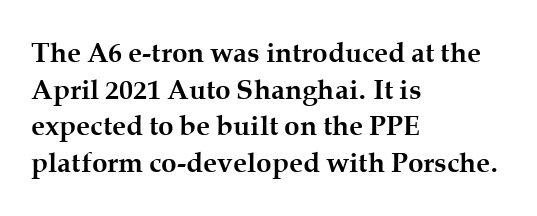
Q: Is the text bold? A: Yes.
Q: Is the text italic (slanted)? A: No, it is upright.
Q: Is the typeface a serif or a sans-serif typeface? A: Serif.
Q: Is the text underlined? A: No.
Q: How is the paragraph aligned? A: Left-aligned.
Q: Is the spacing between letters normal or unusually wide? A: Normal.
Q: Is the spacing between lines tight, normal or loose? A: Normal.
Q: Width (condensed, normal, or wide)? A: Normal.
Q: Stroke contrast? A: Medium.
Q: x-height? A: Medium.
Q: Monospaced? A: No.
